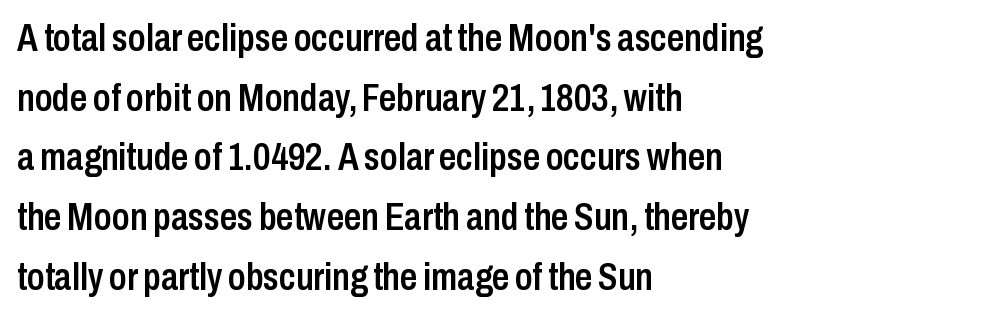
Q: Is the text bold? A: Semi-bold.
Q: Is the text italic (slanted)? A: No, it is upright.
Q: Is the typeface a serif or a sans-serif typeface? A: Sans-serif.
Q: Is the text underlined? A: No.
Q: How is the paragraph aligned? A: Left-aligned.
Q: Is the spacing between letters normal or unusually wide? A: Normal.
Q: Is the spacing between lines tight, normal or loose? A: Normal.
Q: Width (condensed, normal, or wide)? A: Condensed.
Q: Stroke contrast? A: Low.
Q: x-height? A: Medium.
Q: Monospaced? A: No.
